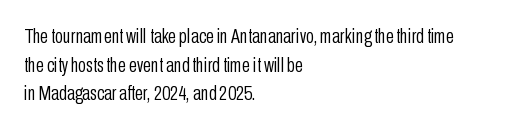
Line beginnings align vertically; line endings do not. Whoever set this chose a conventional vertical rhythm. Stroke mass is kept to a normal reading level or below. Nobody touched the tracking dial on this one.
